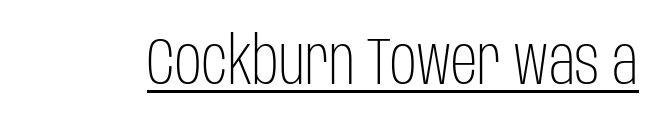
These lines are composed in type without serifs. This reads as an unemphasized weight, regular at the heaviest. Italic? Not at all — the glyphs are vertical. This sample has the flowing, uneven cadence of proportional lettering. Somebody hit Ctrl+U on this one — the words are underlined.
